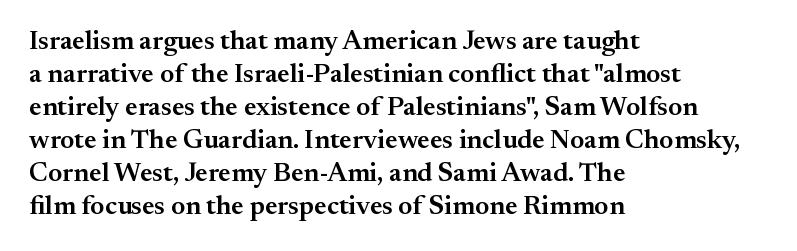
Q: Is the text bold? A: Semi-bold.
Q: Is the text italic (slanted)? A: No, it is upright.
Q: Is the text underlined? A: No.
Q: How is the paragraph aligned? A: Left-aligned.
Q: Is the spacing between letters normal or unusually wide? A: Normal.
